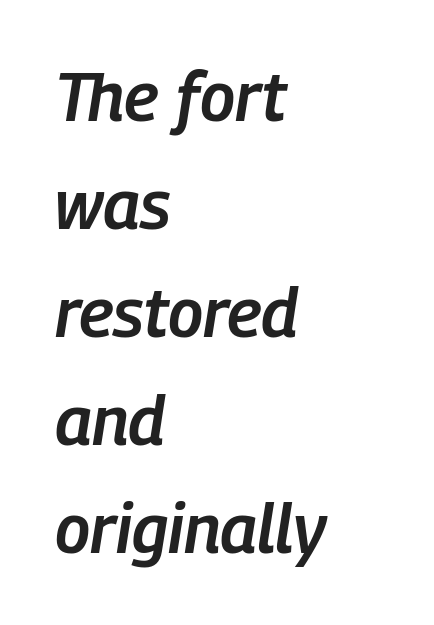
Q: Is the text bold? A: Semi-bold.
Q: Is the text italic (slanted)? A: Yes, it leans right by about 9 degrees.
Q: Is the text underlined? A: No.
Q: How is the paragraph aligned? A: Left-aligned.
Q: Is the spacing between letters normal or unusually wide? A: Normal.
Q: Is the spacing between lines tight, normal or loose? A: Normal.
Q: Width (condensed, normal, or wide)? A: Condensed.
Q: Stroke contrast? A: Low.
Q: x-height? A: Medium.
Q: Monospaced? A: No.
